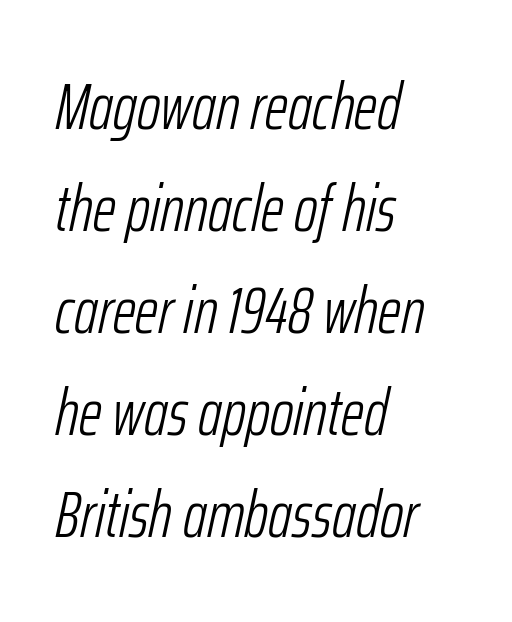
The image shows 65 px light, condensed type, italic (leaning right); set left-aligned, normal line spacing (1.57x), normal letter spacing, not underlined; low stroke contrast and a medium x-height.
